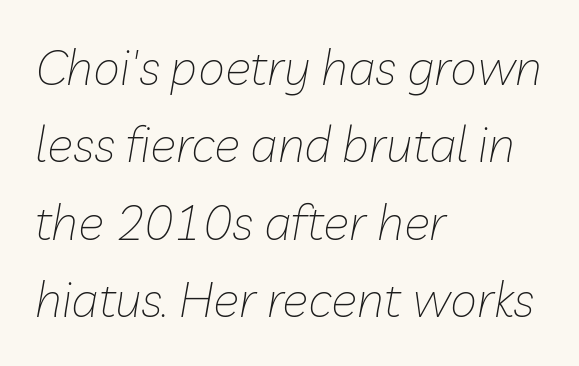
{"italic": "yes", "lean": "right", "slant_degrees": 10, "bold": "no", "weight": "thin", "width": "normal", "stroke_contrast": "low", "x_height": "medium", "monospaced": "no", "underline": "no", "align": "left", "line_spacing": "normal", "line_spacing_ratio": 1.58, "letter_spacing": "normal", "letter_spacing_em": 0.0, "glyph_px": 49}
